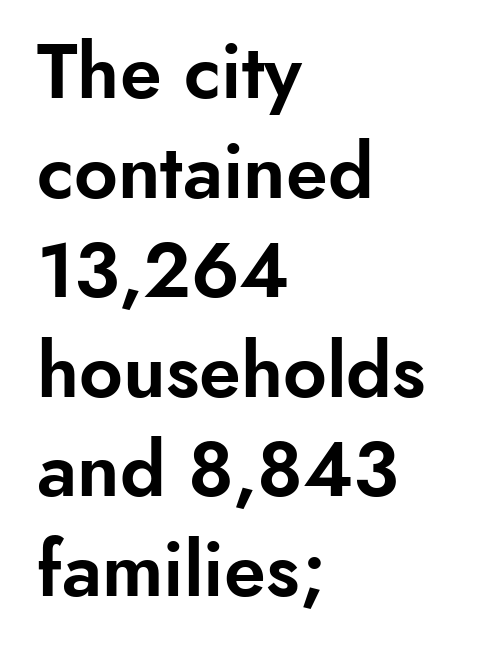
Just letters on the line, the space beneath them empty. Each letter keeps its own natural width here, so spacing adapts to shape. Every stem runs plumb, perpendicular to the baseline. Casual observation: everything's shoved over to the left. Line spacing here is normal.
